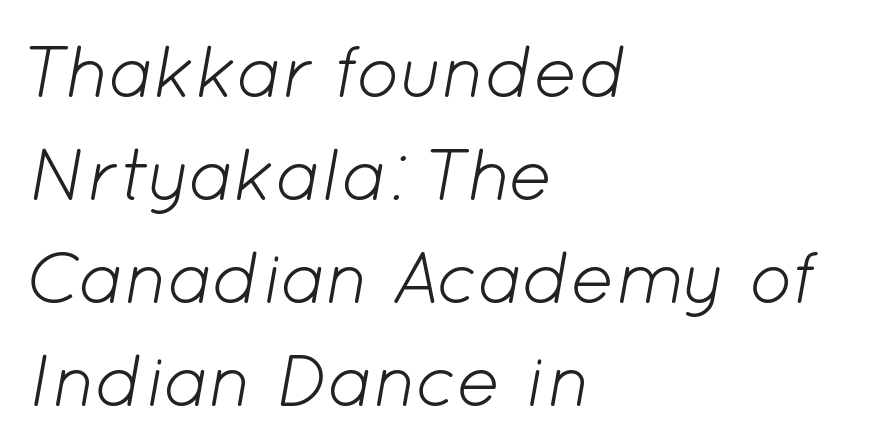
{"italic": "yes", "lean": "right", "slant_degrees": 12, "bold": "no", "weight": "light", "width": "normal", "stroke_contrast": "low", "x_height": "medium", "monospaced": "no", "underline": "no", "align": "left", "line_spacing": "normal", "line_spacing_ratio": 1.39, "letter_spacing": "normal", "letter_spacing_em": 0.0, "glyph_px": 74}
